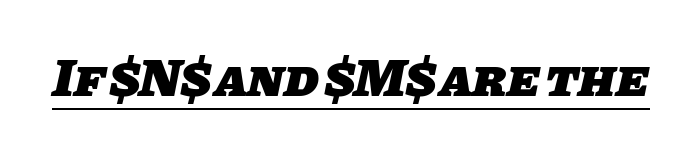
Every letter is thick-stroked: bold, no question. A typesetter would call this proportional, since set widths differ per character. Does a line run under the words? Yes, clearly. Standard letterfit; no display-style spreading of the glyphs.
